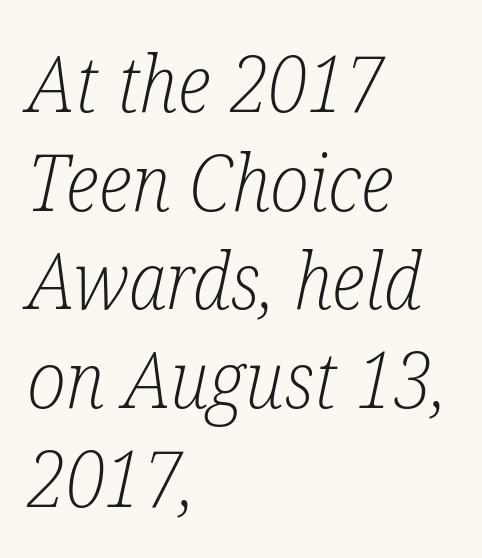
The image shows 79 px light, condensed serif type, italic (leaning right); set left-aligned, normal line spacing (1.25x), normal letter spacing, not underlined; low stroke contrast and a medium x-height.
